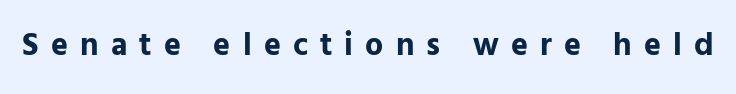
{"serif": "no", "italic": "no", "bold": "yes", "weight": "bold", "width": "normal", "stroke_contrast": "low", "x_height": "medium", "monospaced": "no", "underline": "no", "letter_spacing": "wide", "letter_spacing_em": 0.38, "glyph_px": 32}
